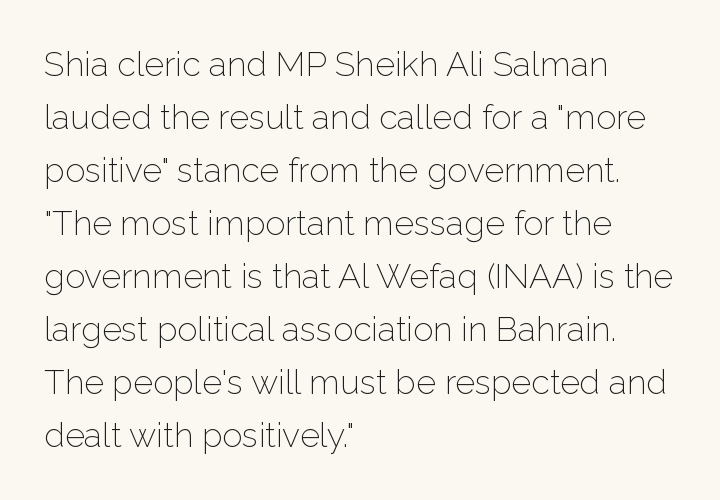
The image shows 34 px light sans-serif type, upright; set left-aligned, normal line spacing (1.56x), normal letter spacing, not underlined; low stroke contrast and a medium x-height.
